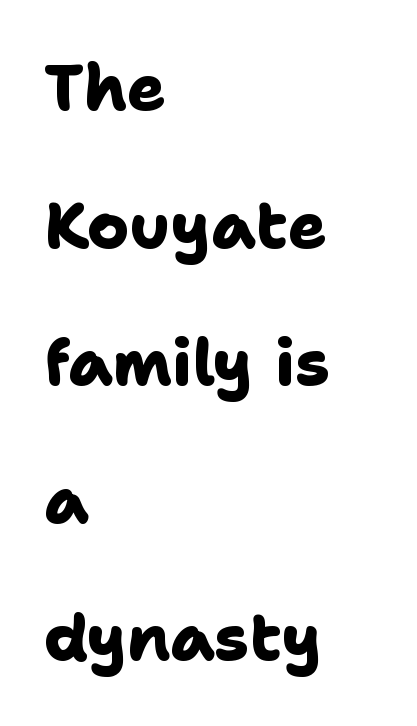
One-word summary of the alignment: left. Is there much room between lines? Yes — plenty of vertical air separates them. Any mark beneath the type? The region is blank. Does extra space separate the letters? No, they use regular spacing. The type family on display is of the sans-serif kind. A typesetter would call this proportional, since set widths differ per character.
